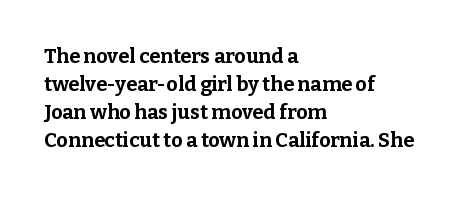
The image shows 20 px bold type, upright; set left-aligned, normal line spacing (1.4x), normal letter spacing, not underlined.
